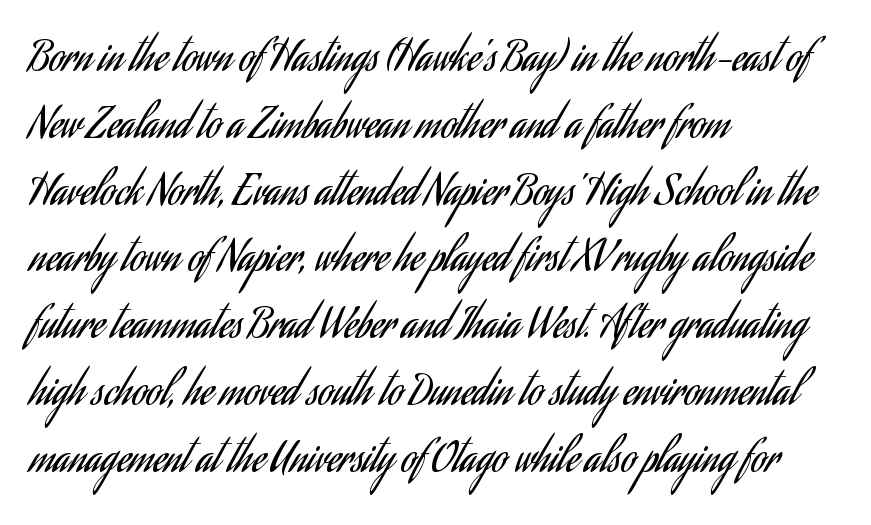
The image shows 42 px regular-weight, condensed sans-serif type; set left-aligned, normal line spacing (1.59x), normal letter spacing, not underlined; low stroke contrast and a small x-height.
